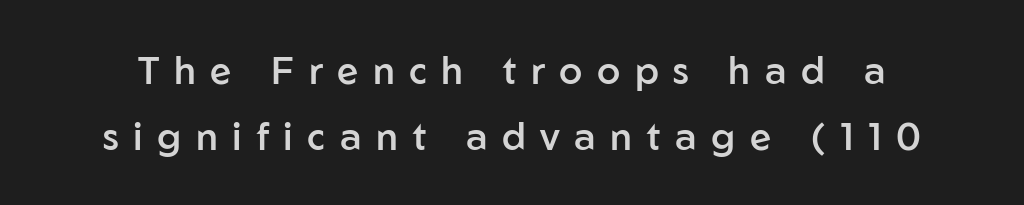
{"serif": "no", "italic": "no", "bold": "semi", "weight": "semibold", "width": "normal", "stroke_contrast": "low", "x_height": "medium", "monospaced": "no", "underline": "no", "line_spacing_ratio": 1.74, "letter_spacing": "wide", "letter_spacing_em": 0.38, "glyph_px": 38}
